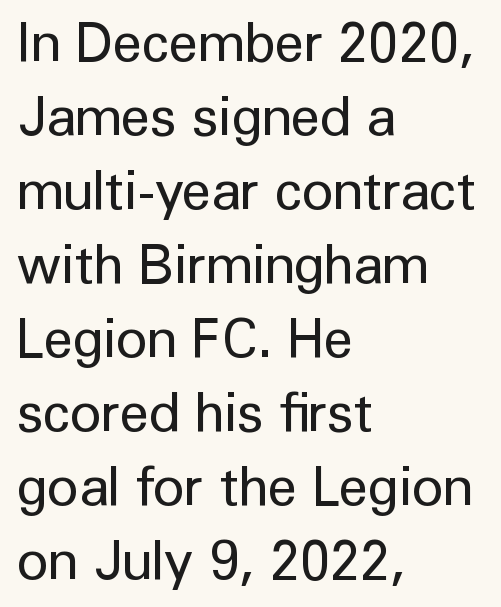
The image shows 54 px regular-weight sans-serif type, upright; set left-aligned, normal line spacing (1.37x), normal letter spacing, not underlined; low stroke contrast and a medium x-height.
